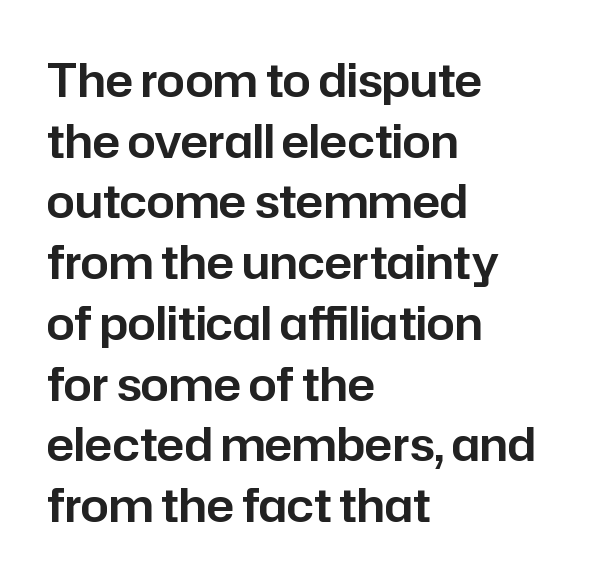
{"serif": "no", "italic": "no", "width": "normal", "stroke_contrast": "low", "x_height": "medium", "monospaced": "no", "underline": "no", "align": "left", "line_spacing": "normal", "line_spacing_ratio": 1.35, "letter_spacing": "normal", "letter_spacing_em": 0.0, "glyph_px": 45}
